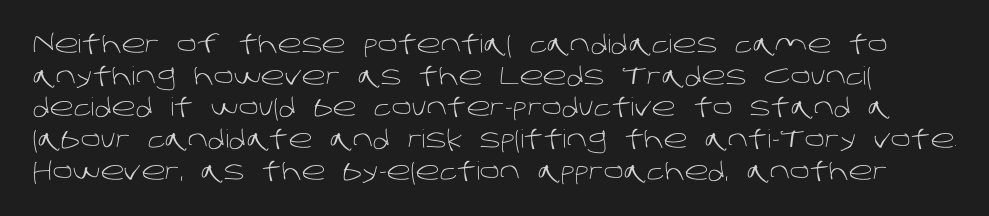
The image shows 25 px text type; set normal line spacing (1.27x), normal letter spacing, not underlined.
